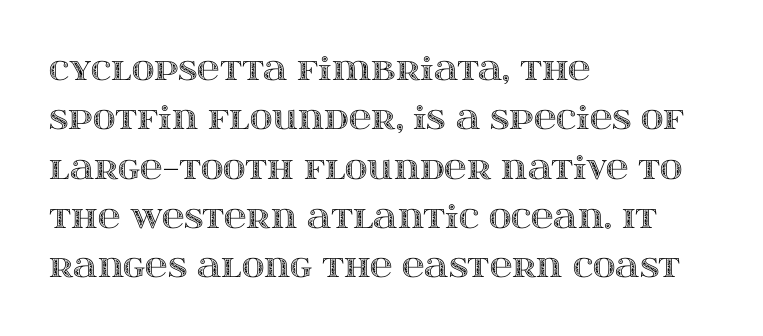
{"italic": "no", "width": "wide", "x_height": "large", "monospaced": "no", "underline": "no", "align": "left", "line_spacing": "normal", "line_spacing_ratio": 1.59, "letter_spacing": "normal", "letter_spacing_em": 0.0, "glyph_px": 31}
